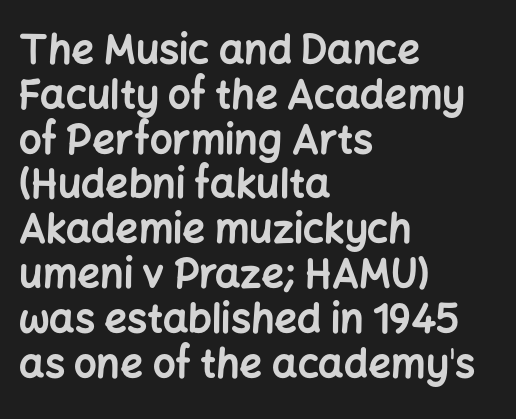
A clean baseline with only descenders dipping below it. Letter spacing: default. Line starts are locked; line ends wander. Is this a fixed-width face? No — the glyphs have proportional, varying widths. Notice how descenders almost collide with the ascenders below — that's tight leading.
